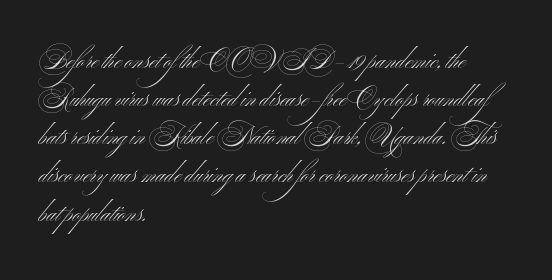
Is there much room between lines? A standard amount, neither cramped nor airy. How are the letters spaced? Ordinarily, with no added tracking. This rendering features lettering with no underline. The paragraph shown leans on its left margin. The weight tops out at a normal text grade.
